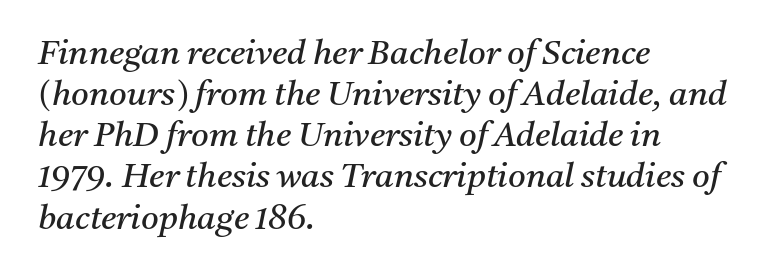
{"serif": "yes", "italic": "yes", "lean": "right", "slant_degrees": 11, "bold": "no", "weight": "regular", "width": "normal", "stroke_contrast": "medium", "x_height": "medium", "monospaced": "no", "underline": "no", "align": "left", "line_spacing_ratio": 1.21, "letter_spacing": "normal", "letter_spacing_em": 0.0, "glyph_px": 34}
